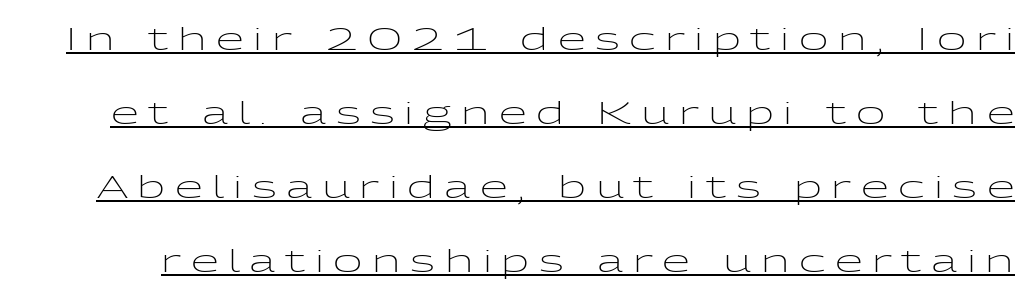
Q: Is the text bold? A: No.
Q: Is the text italic (slanted)? A: No, it is upright.
Q: Is the typeface a serif or a sans-serif typeface? A: Sans-serif.
Q: Is the text underlined? A: Yes.
Q: Is the spacing between letters normal or unusually wide? A: Unusually wide.
Q: Is the spacing between lines tight, normal or loose? A: Loose.
Q: Width (condensed, normal, or wide)? A: Wide.
Q: Stroke contrast? A: Low.
Q: x-height? A: Medium.
Q: Monospaced? A: No.
